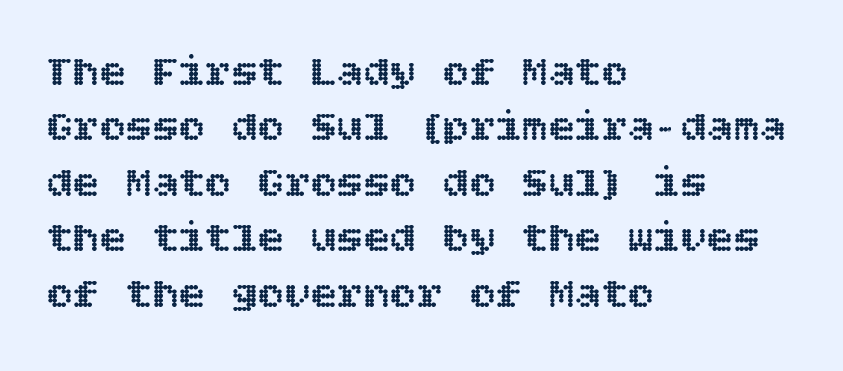
{"italic": "no", "width": "normal", "x_height": "large", "underline": "no", "align": "left", "line_spacing": "normal", "line_spacing_ratio": 1.26, "letter_spacing": "normal", "letter_spacing_em": 0.0, "glyph_px": 44}
